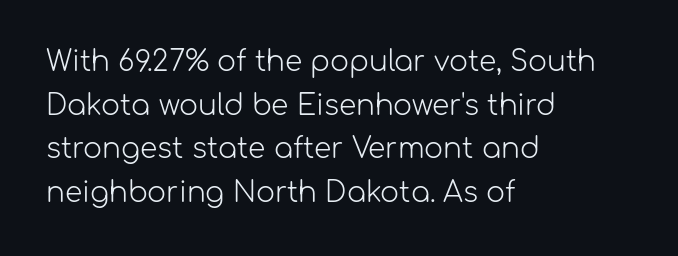
The image shows 28 px light sans-serif type, upright; set left-aligned, normal line spacing (1.56x), normal letter spacing, not underlined; low stroke contrast and a medium x-height.
